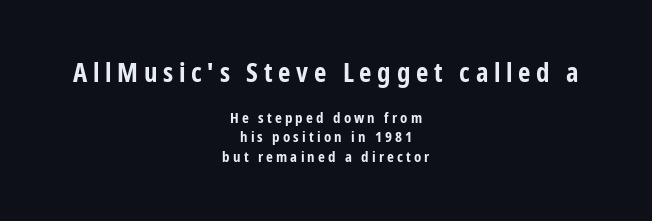
{"italic": "no", "bold": "yes", "underline": "no", "align": "center", "line_spacing": "normal", "line_spacing_ratio": 1.3, "letter_spacing": "wide", "letter_spacing_em": 0.21, "larger_block": "first", "size_ratio": 1.8, "glyph_px": 27}
